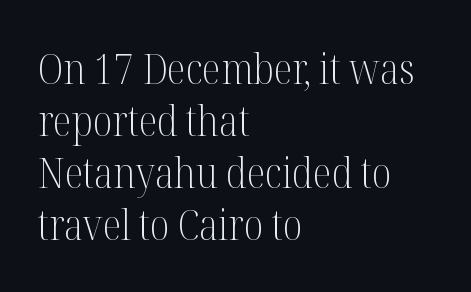
The letters stand upright; this is a roman face. The strip under each line holds only bare page. To sum up the face: it has serifs. The typesetter chose a ragged-right arrangement here.
